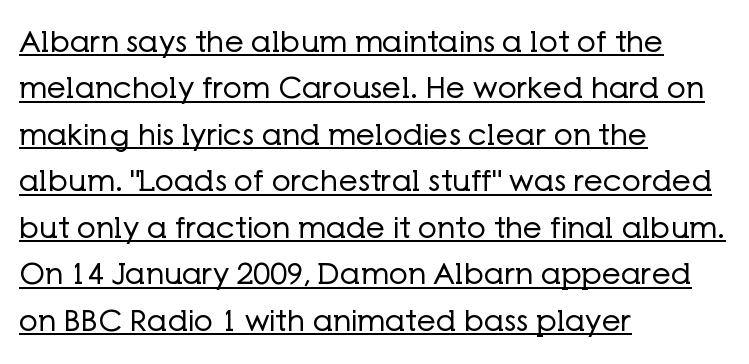
Underlined type. The cut favours lightness, reaching ordinary text weight at its darkest. The rendering uses natural spacing where letterforms have individual widths. The letters sit at their default tracking, neither squeezed nor spread. I'd call this a sans setting — the letters go barefoot.
